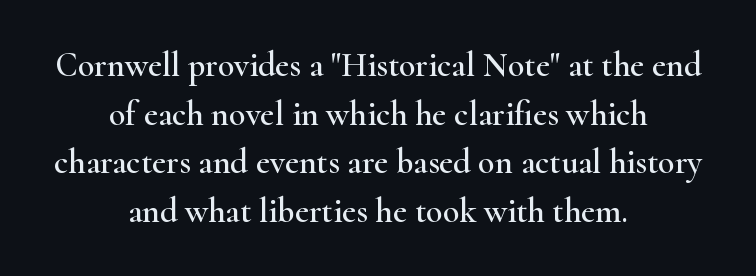
Q: Is the text italic (slanted)? A: No, it is upright.
Q: Is the typeface a serif or a sans-serif typeface? A: Serif.
Q: Is the text underlined? A: No.
Q: How is the paragraph aligned? A: Centered.
Q: Is the spacing between letters normal or unusually wide? A: Normal.
Q: Is the spacing between lines tight, normal or loose? A: Normal.
Q: Width (condensed, normal, or wide)? A: Wide.
Q: Stroke contrast? A: High.
Q: x-height? A: Small.
Q: Monospaced? A: No.
